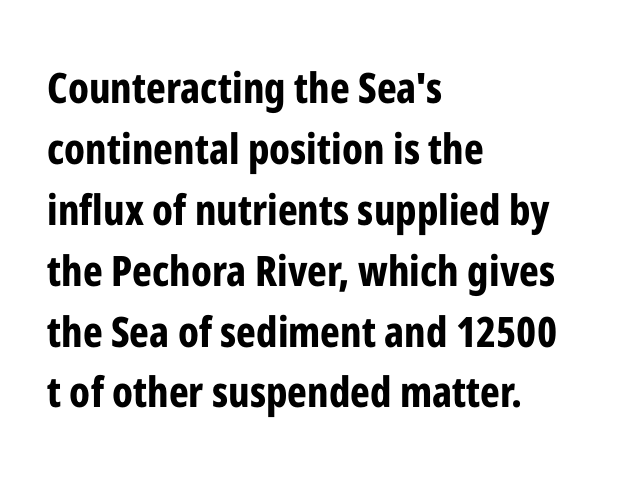
The image shows 42 px bold, condensed sans-serif type, upright; set left-aligned, normal line spacing (1.45x), normal letter spacing, not underlined; low stroke contrast and a medium x-height.
